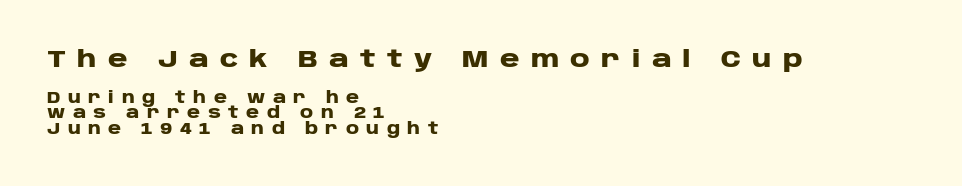
The font is running at its bold setting. Honestly, there is no underline to notice here at all. Students, note that the glyphs here are deliberately spaced far apart. Do the letters lean? They stand straight.
